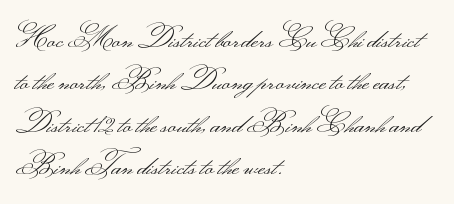
{"serif": "no", "bold": "no", "weight": "light", "width": "wide", "stroke_contrast": "medium", "monospaced": "no", "underline": "no", "align": "left", "line_spacing": "normal", "line_spacing_ratio": 1.51, "letter_spacing": "normal", "letter_spacing_em": 0.0, "glyph_px": 28}
